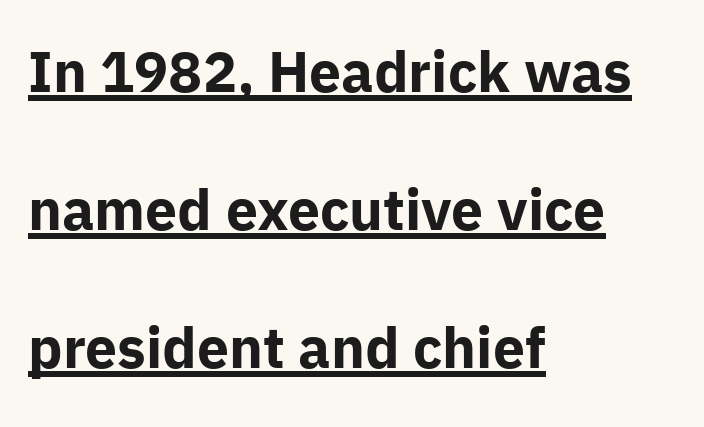
{"serif": "no", "italic": "no", "bold": "yes", "weight": "bold", "width": "normal", "stroke_contrast": "low", "x_height": "medium", "monospaced": "no", "underline": "yes", "align": "left", "line_spacing": "loose", "line_spacing_ratio": 2.42, "letter_spacing": "normal", "letter_spacing_em": 0.0, "glyph_px": 57}
